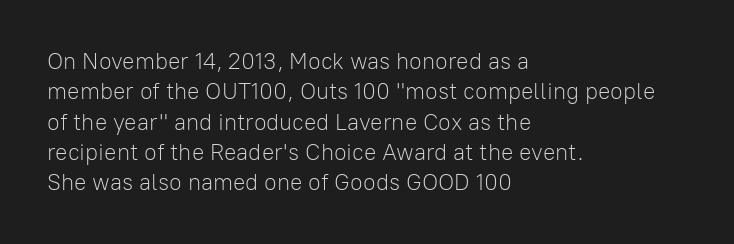
Q: Is the text bold? A: No.
Q: Is the text italic (slanted)? A: No, it is upright.
Q: Is the text underlined? A: No.
Q: How is the paragraph aligned? A: Left-aligned.
Q: Is the spacing between letters normal or unusually wide? A: Normal.
Q: Is the spacing between lines tight, normal or loose? A: Normal.
